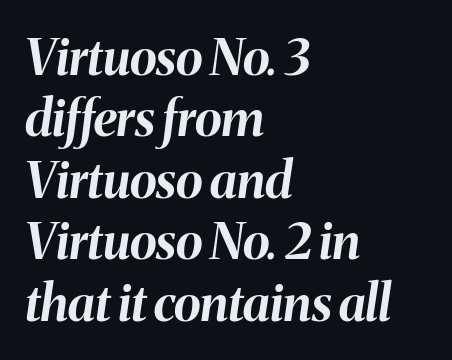
Q: Is the text bold? A: Yes.
Q: Is the text italic (slanted)? A: Yes, it leans right by about 8 degrees.
Q: Is the text underlined? A: No.
Q: How is the paragraph aligned? A: Left-aligned.
Q: Is the spacing between letters normal or unusually wide? A: Normal.
Q: Width (condensed, normal, or wide)? A: Normal.
Q: Stroke contrast? A: Medium.
Q: x-height? A: Medium.
Q: Monospaced? A: No.
